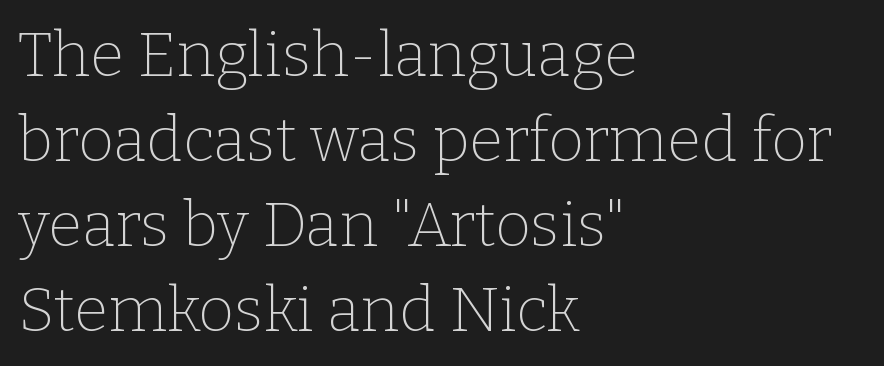
Q: Is the text bold? A: No.
Q: Is the text italic (slanted)? A: No, it is upright.
Q: Is the typeface a serif or a sans-serif typeface? A: Serif.
Q: Is the text underlined? A: No.
Q: How is the paragraph aligned? A: Left-aligned.
Q: Is the spacing between letters normal or unusually wide? A: Normal.
Q: Is the spacing between lines tight, normal or loose? A: Normal.
Q: Width (condensed, normal, or wide)? A: Normal.
Q: Stroke contrast? A: Low.
Q: x-height? A: Medium.
Q: Monospaced? A: No.
